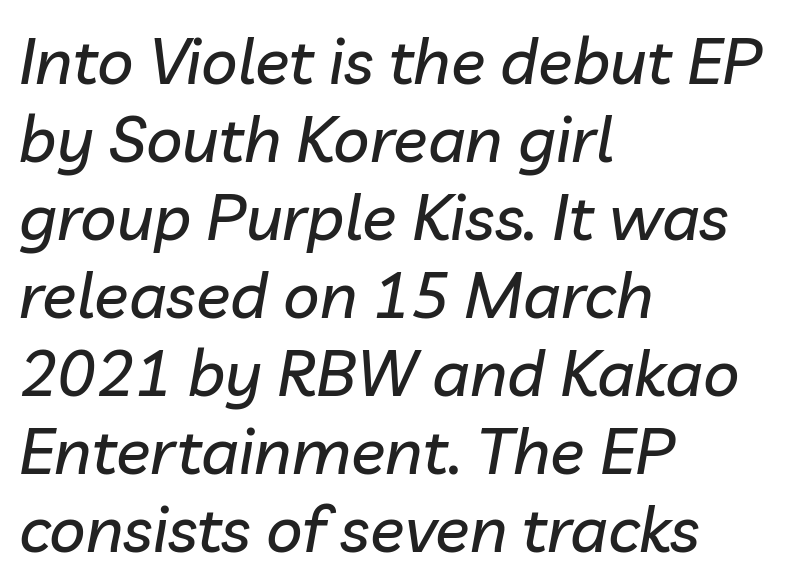
The image shows 64 px text type, italic (leaning right); set left-aligned, line spacing 1.22x, normal letter spacing, not underlined; low stroke contrast and a medium x-height.
